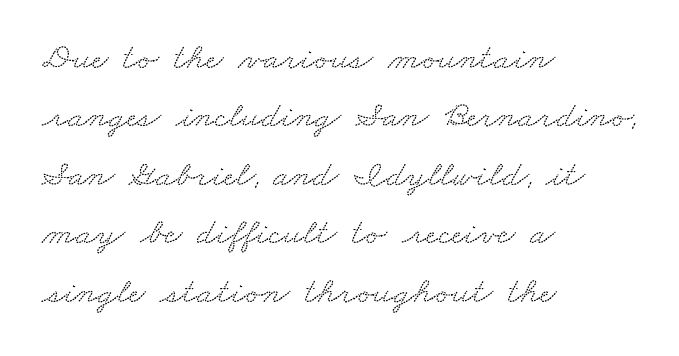
Q: Is the typeface a serif or a sans-serif typeface? A: Serif.
Q: Is the text underlined? A: No.
Q: How is the paragraph aligned? A: Left-aligned.
Q: Is the spacing between letters normal or unusually wide? A: Normal.
Q: Is the spacing between lines tight, normal or loose? A: Normal.
Q: Width (condensed, normal, or wide)? A: Wide.
Q: Stroke contrast? A: Low.
Q: x-height? A: Small.
Q: Monospaced? A: No.
